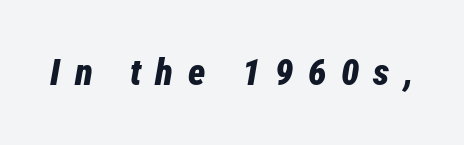
{"italic": "yes", "lean": "right", "slant_degrees": 12, "bold": "yes", "weight": "bold", "width": "condensed", "stroke_contrast": "low", "x_height": "medium", "monospaced": "no", "underline": "no", "letter_spacing": "wide", "letter_spacing_em": 0.39, "glyph_px": 37}
